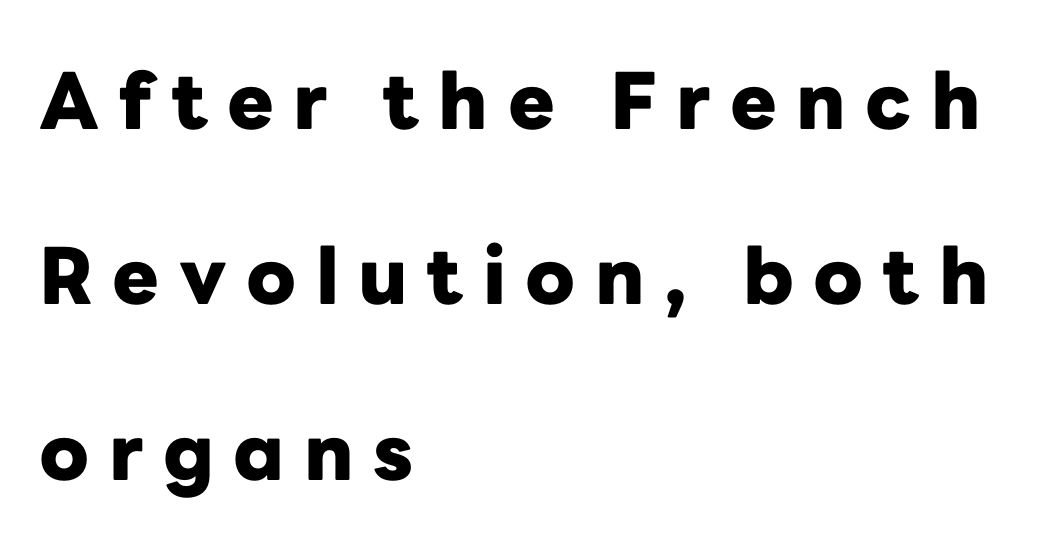
The image shows 78 px heavy sans-serif type, upright; set left-aligned, loose line spacing (2.25x), unusually wide letter spacing (+0.25 em), not underlined; low stroke contrast and a medium x-height.
